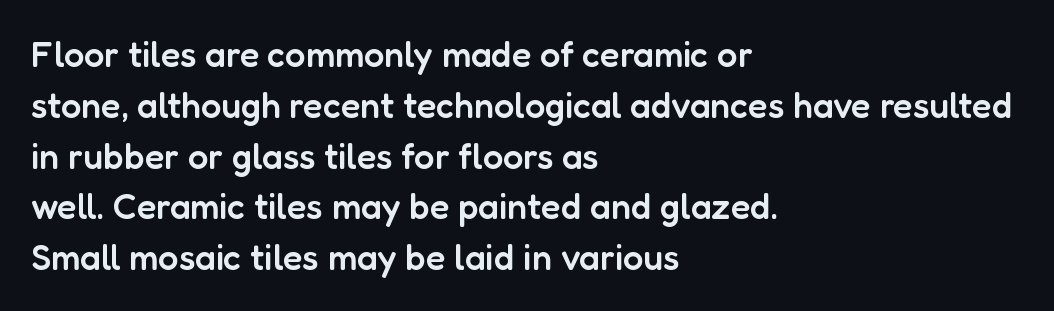
The specimen omits any rule beneath the text block's lines. Firm but not heavy-handed strokes: this text is semibold. Horizontal bands of white between lines are of average thickness. Note the varied advance widths — an 'i' is clearly narrower than an 'm'. In terms of posture, this sample is upright. Classification — sans serif.
